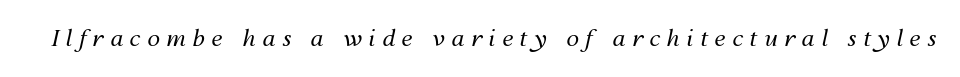
Q: Is the text bold? A: No.
Q: Is the text italic (slanted)? A: Yes, it leans right by about 12 degrees.
Q: Is the text underlined? A: No.
Q: Is the spacing between letters normal or unusually wide? A: Unusually wide.
